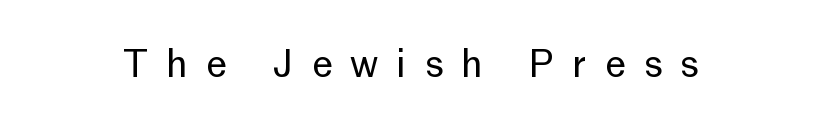
{"serif": "no", "italic": "no", "bold": "no", "weight": "regular", "width": "normal", "stroke_contrast": "low", "x_height": "medium", "monospaced": "no", "underline": "no", "letter_spacing": "wide", "letter_spacing_em": 0.49, "glyph_px": 37}
